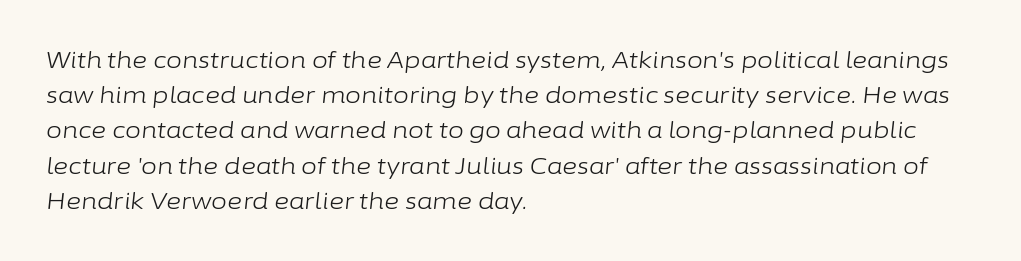
This rendering uses left alignment, leaving the right contour irregular. The gap between lines stays unmarked. Yep, that's italic — everything's leaning. Whoever set this chose a conventional vertical rhythm. Caption: standard tracking, unaltered.
